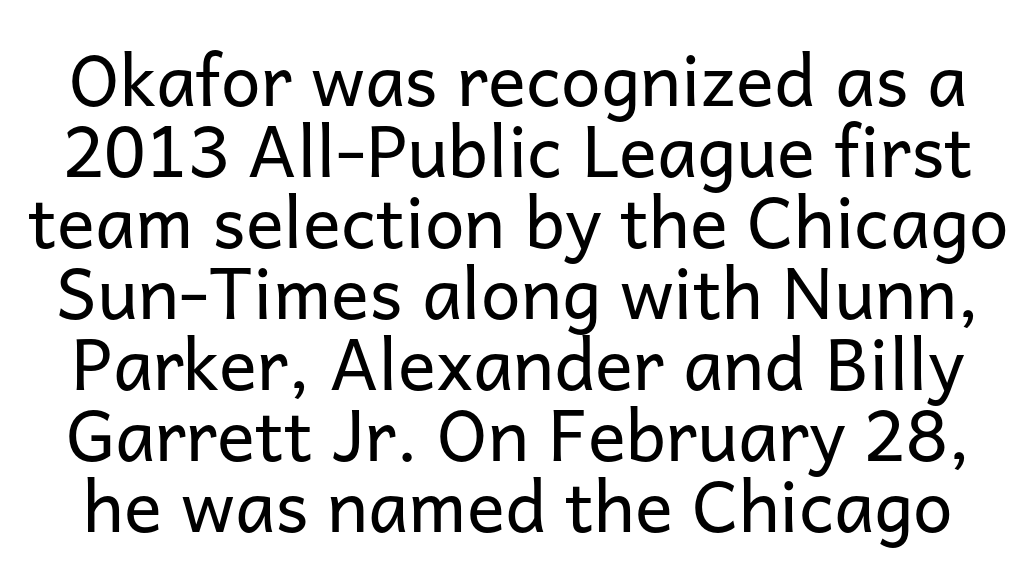
{"serif": "no", "italic": "no", "bold": "no", "weight": "regular", "width": "normal", "stroke_contrast": "low", "x_height": "medium", "monospaced": "no", "underline": "no", "line_spacing": "tight", "line_spacing_ratio": 1.0, "letter_spacing": "normal", "letter_spacing_em": 0.0, "glyph_px": 71}
